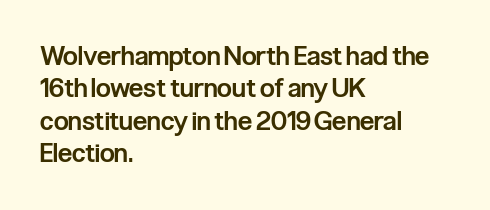
Q: Is the text bold? A: Semi-bold.
Q: Is the text italic (slanted)? A: No, it is upright.
Q: Is the text underlined? A: No.
Q: How is the paragraph aligned? A: Left-aligned.
Q: Is the spacing between letters normal or unusually wide? A: Normal.
Q: Is the spacing between lines tight, normal or loose? A: Normal.
